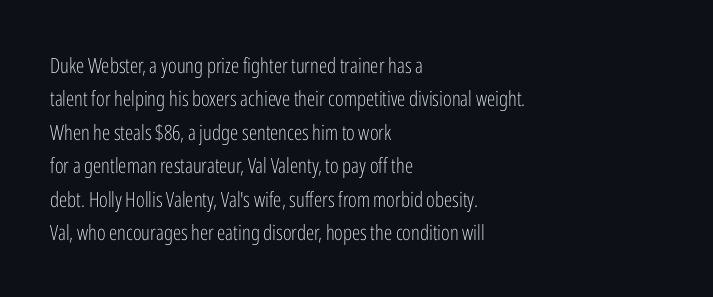
The image shows 21 px text type, upright; set left-aligned, normal line spacing (1.59x), normal letter spacing, not underlined.
